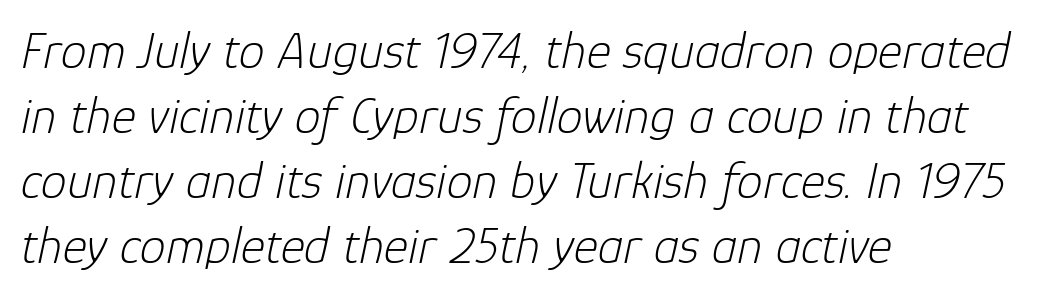
{"italic": "yes", "lean": "right", "slant_degrees": 12, "bold": "no", "weight": "light", "width": "normal", "stroke_contrast": "low", "x_height": "medium", "monospaced": "no", "underline": "no", "align": "left", "line_spacing": "normal", "line_spacing_ratio": 1.25, "letter_spacing": "normal", "letter_spacing_em": 0.0, "glyph_px": 52}
